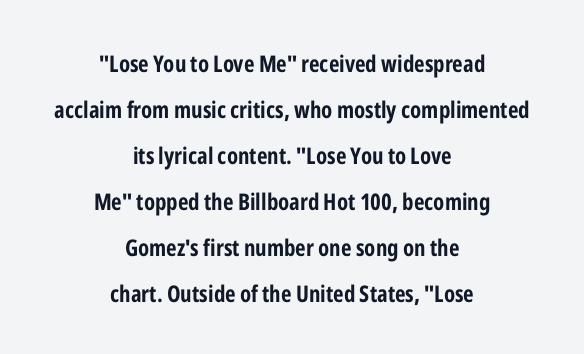
The image shows 23 px bold type, upright; set centered, loose line spacing (2.0x), normal letter spacing, not underlined.
